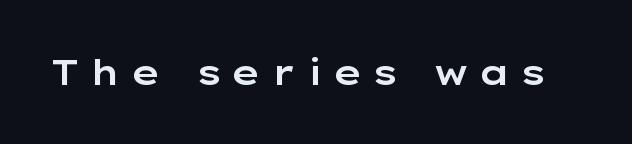
Q: Is the text italic (slanted)? A: No, it is upright.
Q: Is the typeface a serif or a sans-serif typeface? A: Sans-serif.
Q: Is the text underlined? A: No.
Q: Is the spacing between letters normal or unusually wide? A: Unusually wide.
Q: Width (condensed, normal, or wide)? A: Wide.
Q: Stroke contrast? A: Low.
Q: x-height? A: Medium.
Q: Monospaced? A: No.
